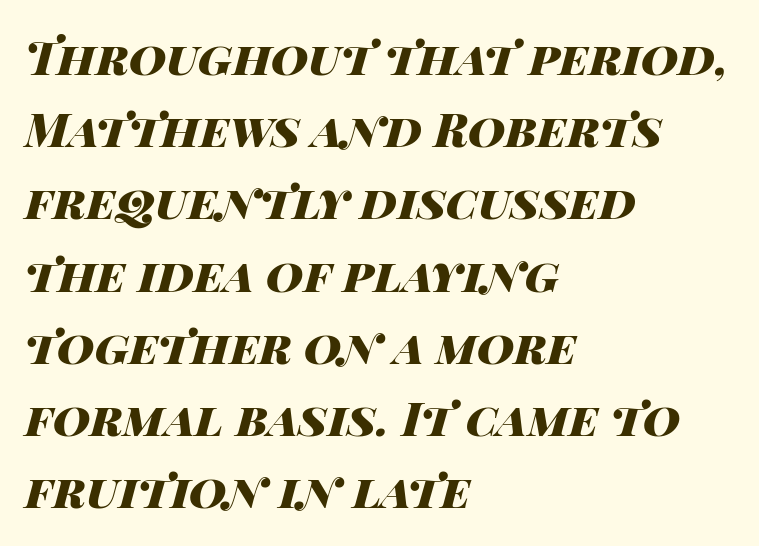
The image shows 46 px heavy, wide type, italic (leaning right); set left-aligned, normal line spacing (1.57x), normal letter spacing, not underlined; high stroke contrast and a large x-height.
